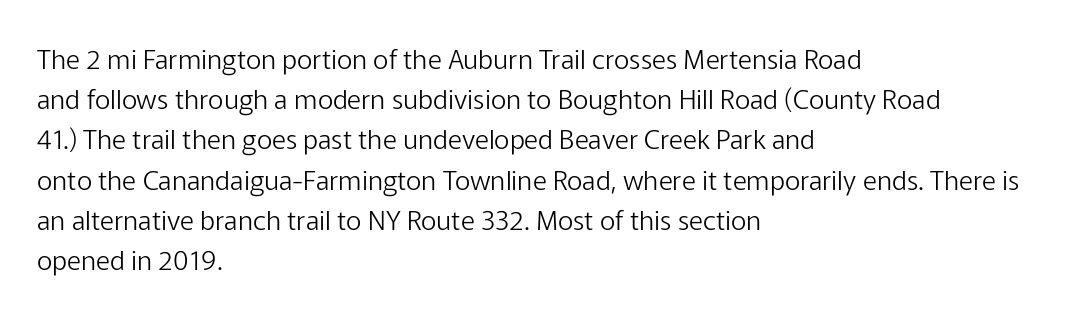
Q: Is the text bold? A: No.
Q: Is the text italic (slanted)? A: No, it is upright.
Q: Is the text underlined? A: No.
Q: How is the paragraph aligned? A: Left-aligned.
Q: Is the spacing between letters normal or unusually wide? A: Normal.
Q: Is the spacing between lines tight, normal or loose? A: Normal.
